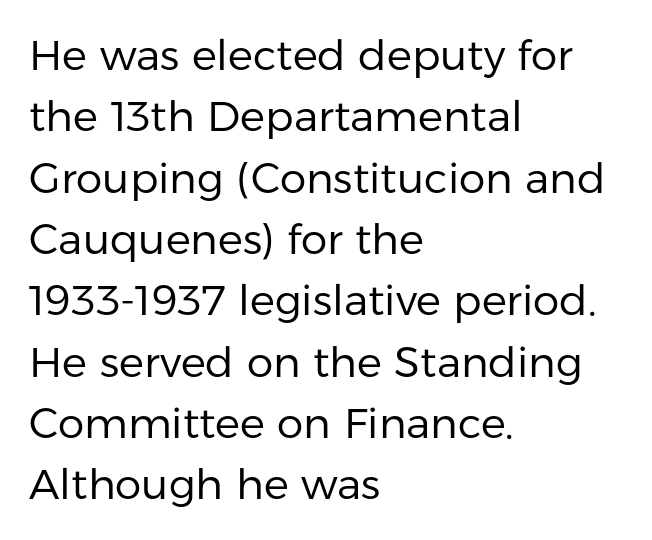
{"serif": "no", "italic": "no", "bold": "no", "weight": "regular", "width": "normal", "stroke_contrast": "low", "x_height": "medium", "monospaced": "no", "underline": "no", "align": "left", "line_spacing": "normal", "line_spacing_ratio": 1.46, "letter_spacing": "normal", "letter_spacing_em": 0.0, "glyph_px": 42}
